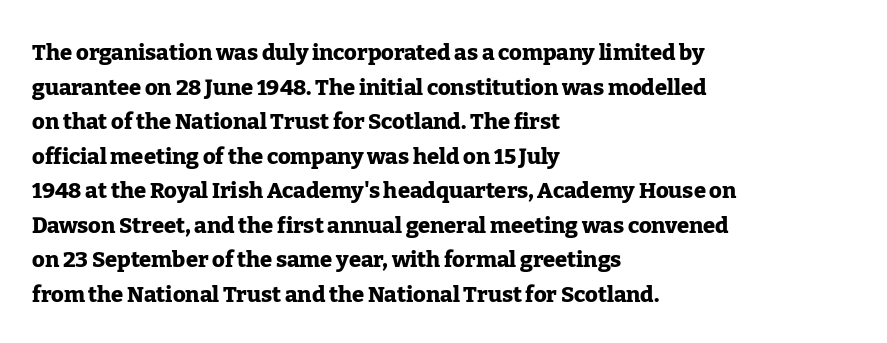
The image shows 22 px bold type, upright; set left-aligned, normal line spacing (1.57x), normal letter spacing, not underlined.
